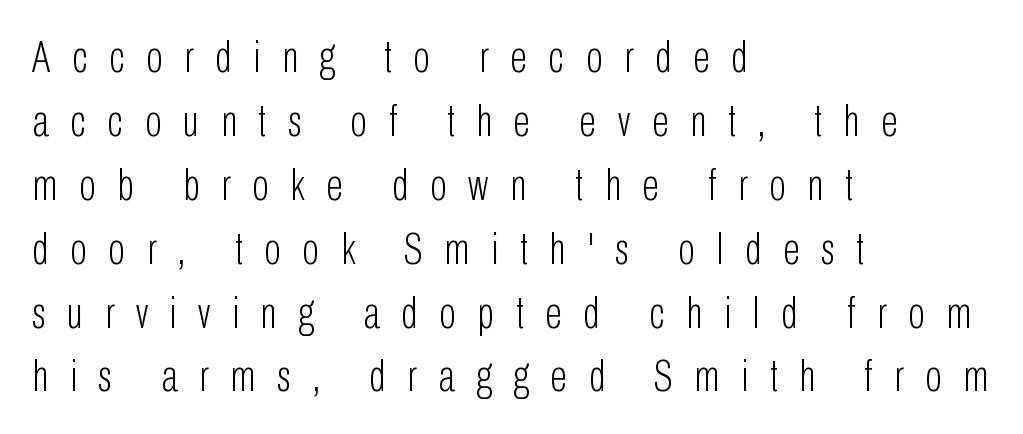
Characters remain perfectly vertical along every line. Here the glyphs are tracked loosely, breaking word shapes into spaced letters. Typographically, this falls in the sans-serif category. Layout note: lines flush left. Spacing verdict: proportional, widths tailored to each character.
